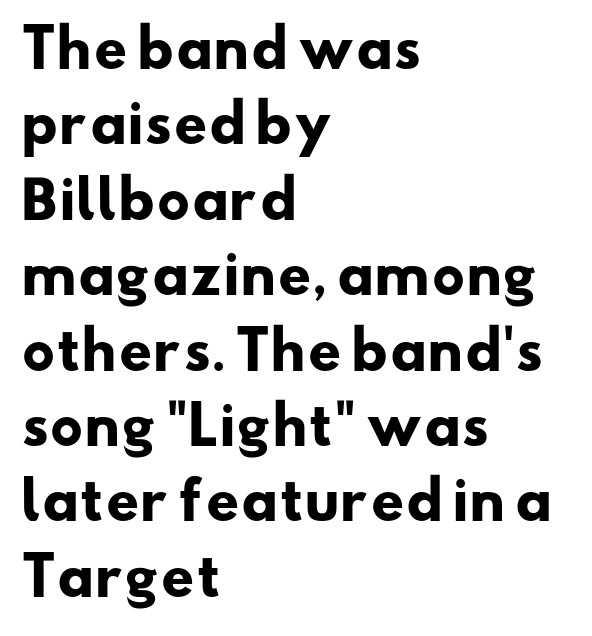
The rendering uses a bold face; every stroke is thick and dark. Note the varied advance widths — an 'i' is clearly narrower than an 'm'. Check the space under the baseline: it is left empty. Each word holds together tightly as a unit, with standard inter-letter gaps.
